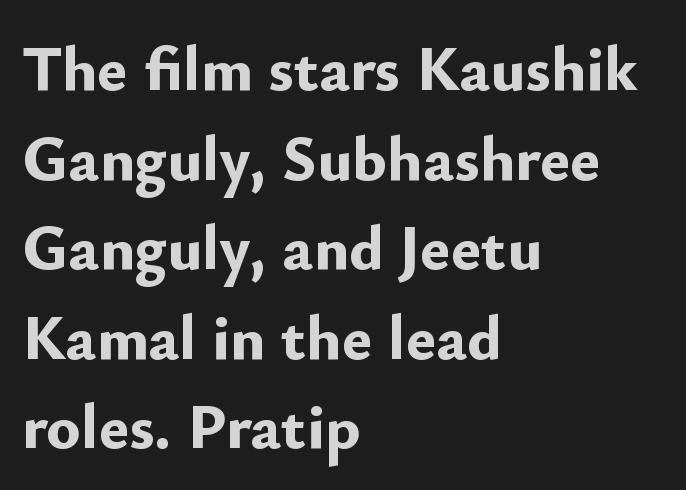
The image shows 64 px bold sans-serif type, upright; set left-aligned, normal line spacing (1.4x), normal letter spacing, not underlined; low stroke contrast and a small x-height.
